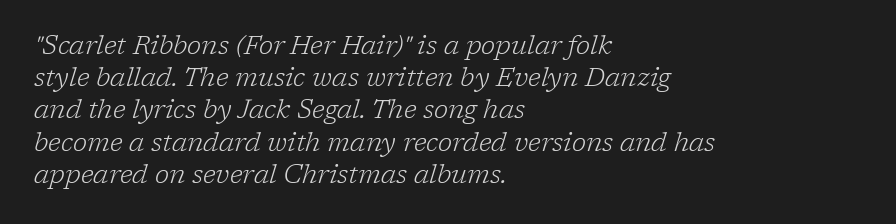
{"italic": "yes", "lean": "right", "slant_degrees": 17, "bold": "no", "underline": "no", "align": "left", "line_spacing_ratio": 1.24, "letter_spacing": "normal", "letter_spacing_em": 0.0, "glyph_px": 26}
